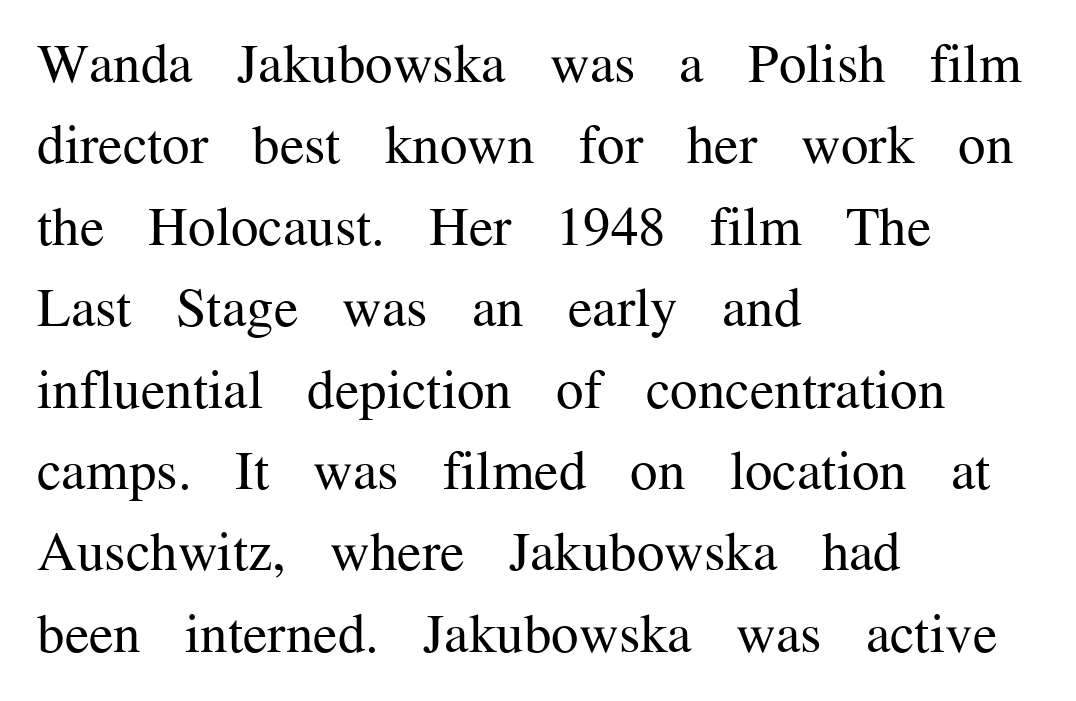
{"serif": "yes", "italic": "no", "bold": "no", "weight": "regular", "width": "normal", "stroke_contrast": "medium", "x_height": "medium", "monospaced": "no", "underline": "no", "align": "left", "line_spacing": "normal", "line_spacing_ratio": 1.48, "letter_spacing": "normal", "letter_spacing_em": 0.0, "glyph_px": 55}
